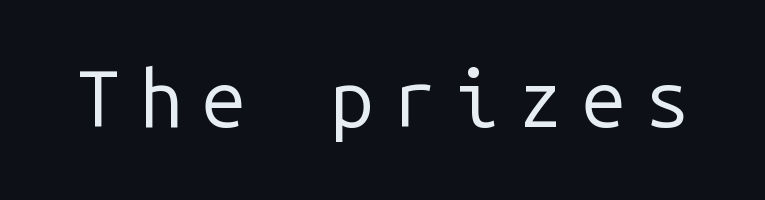
{"serif": "no", "italic": "no", "bold": "no", "weight": "regular", "width": "normal", "stroke_contrast": "low", "x_height": "medium", "monospaced": "yes", "underline": "no", "letter_spacing": "wide", "letter_spacing_em": 0.24, "glyph_px": 79}
